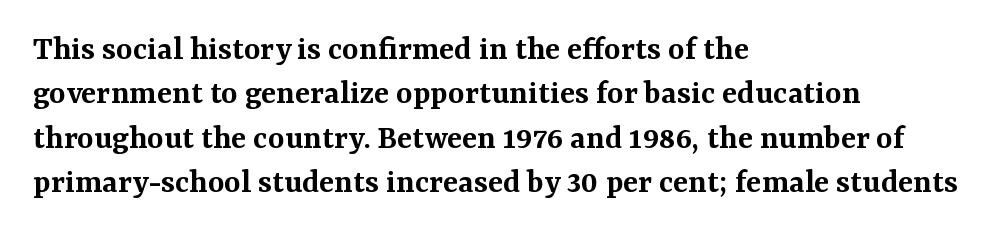
Q: Is the text bold? A: Semi-bold.
Q: Is the text italic (slanted)? A: No, it is upright.
Q: Is the typeface a serif or a sans-serif typeface? A: Serif.
Q: Is the text underlined? A: No.
Q: How is the paragraph aligned? A: Left-aligned.
Q: Is the spacing between letters normal or unusually wide? A: Normal.
Q: Is the spacing between lines tight, normal or loose? A: Normal.
Q: Width (condensed, normal, or wide)? A: Normal.
Q: Stroke contrast? A: Medium.
Q: x-height? A: Medium.
Q: Monospaced? A: No.
